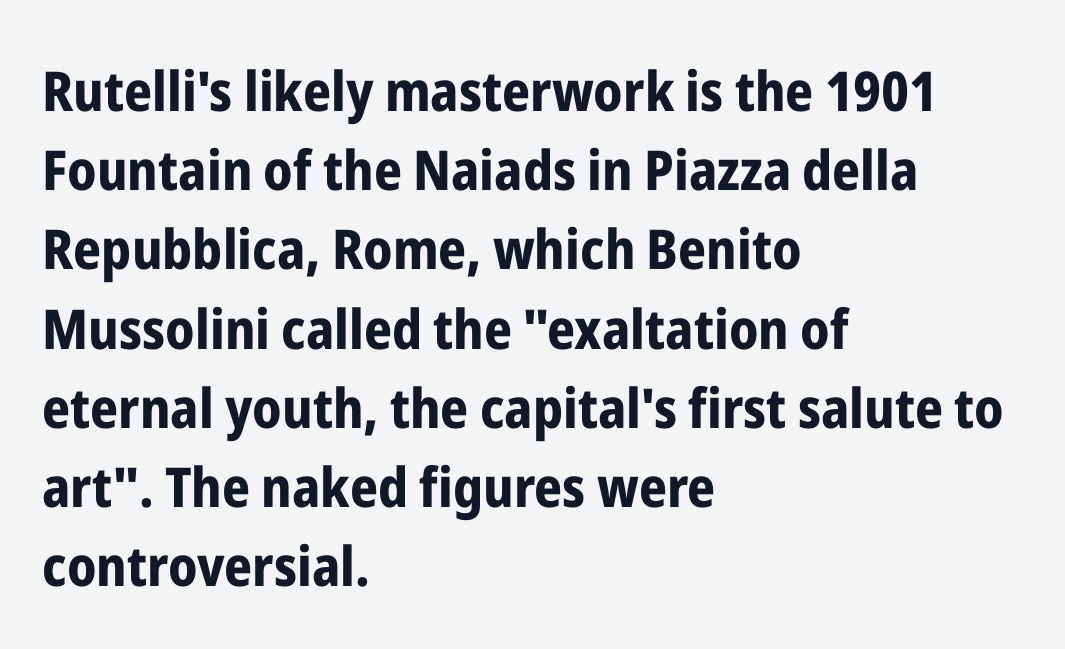
{"serif": "no", "italic": "no", "bold": "yes", "weight": "bold", "width": "condensed", "stroke_contrast": "low", "x_height": "medium", "monospaced": "no", "underline": "no", "align": "left", "line_spacing": "normal", "line_spacing_ratio": 1.44, "letter_spacing": "normal", "letter_spacing_em": 0.0, "glyph_px": 55}
